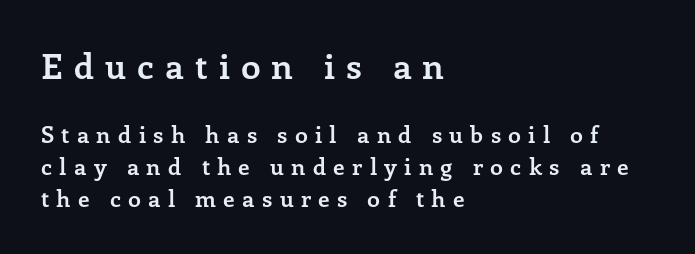
Is this a fixed-width face? No — the glyphs have proportional, varying widths. This rendering uses left alignment, leaving the right contour irregular. Summary of vertical rhythm: regular, with standard interline spacing. Words float on clear page, feet unadorned. The passage shown is typeset with a serif family. Does the lettering tilt? It doesn't — this is upright.
